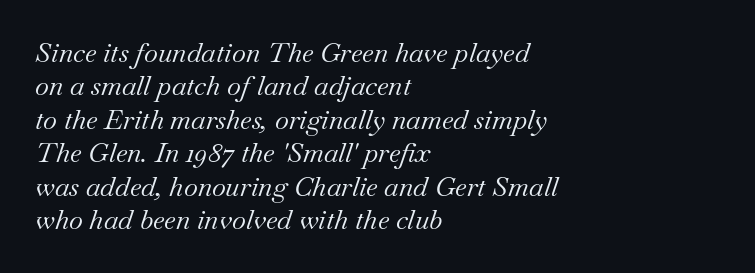
{"italic": "yes", "lean": "right", "slant_degrees": 18, "bold": "no", "underline": "no", "align": "left", "line_spacing_ratio": 1.24, "letter_spacing": "normal", "letter_spacing_em": 0.0, "glyph_px": 27}
